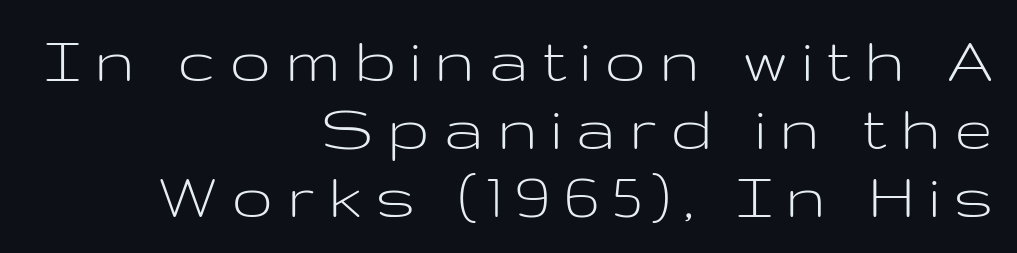
The image shows 70 px light, wide sans-serif type, upright; set right-aligned, tight line spacing (0.97x), not underlined; low stroke contrast and a medium x-height.
